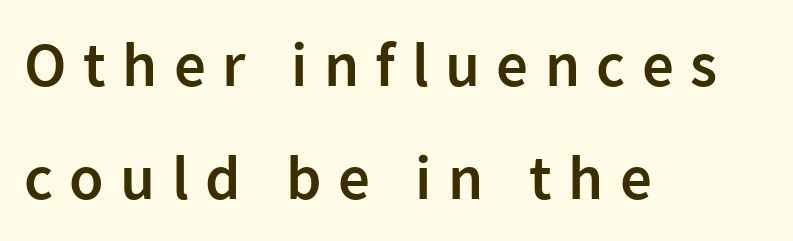
Every stem runs plumb, perpendicular to the baseline. The passage shown has open, widely tracked lettering throughout. Descenders are the only things crossing below the line. Observe the absence of serifs on each vertical stroke in this sample. Heft: intermediate — a semibold. Varying glyph widths throughout — classic text-font behaviour.
